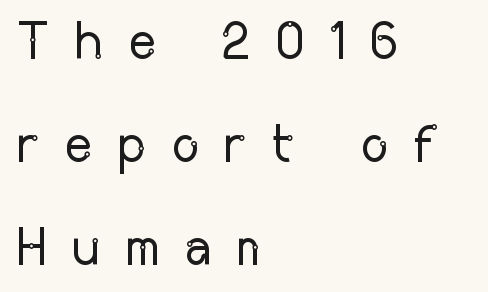
Q: Is the text bold? A: No.
Q: Is the text italic (slanted)? A: No, it is upright.
Q: Is the typeface a serif or a sans-serif typeface? A: Sans-serif.
Q: Is the text underlined? A: No.
Q: How is the paragraph aligned? A: Left-aligned.
Q: Is the spacing between letters normal or unusually wide? A: Unusually wide.
Q: Is the spacing between lines tight, normal or loose? A: Loose.
Q: Width (condensed, normal, or wide)? A: Condensed.
Q: Stroke contrast? A: Low.
Q: x-height? A: Medium.
Q: Monospaced? A: No.
